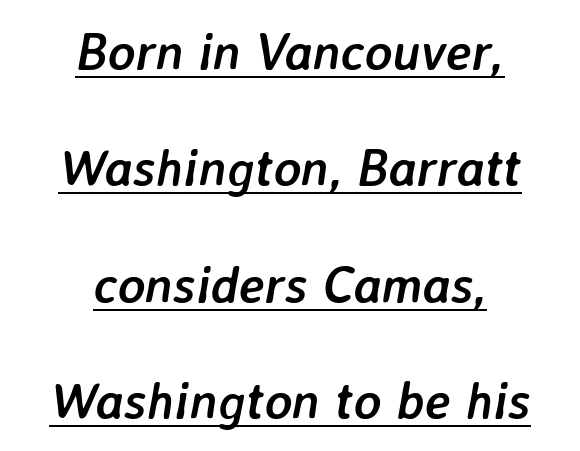
Q: Is the text bold? A: Yes.
Q: Is the text italic (slanted)? A: Yes, it leans right by about 7 degrees.
Q: Is the text underlined? A: Yes.
Q: How is the paragraph aligned? A: Centered.
Q: Is the spacing between letters normal or unusually wide? A: Normal.
Q: Is the spacing between lines tight, normal or loose? A: Loose.
Q: Width (condensed, normal, or wide)? A: Normal.
Q: Stroke contrast? A: Low.
Q: x-height? A: Medium.
Q: Monospaced? A: No.
